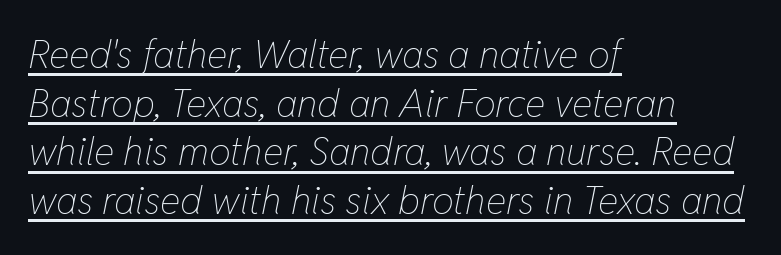
Q: Is the text bold? A: No.
Q: Is the text italic (slanted)? A: Yes, it leans right by about 11 degrees.
Q: Is the text underlined? A: Yes.
Q: How is the paragraph aligned? A: Left-aligned.
Q: Is the spacing between letters normal or unusually wide? A: Normal.
Q: Is the spacing between lines tight, normal or loose? A: Normal.
Q: Width (condensed, normal, or wide)? A: Condensed.
Q: Stroke contrast? A: Low.
Q: x-height? A: Medium.
Q: Monospaced? A: No.
